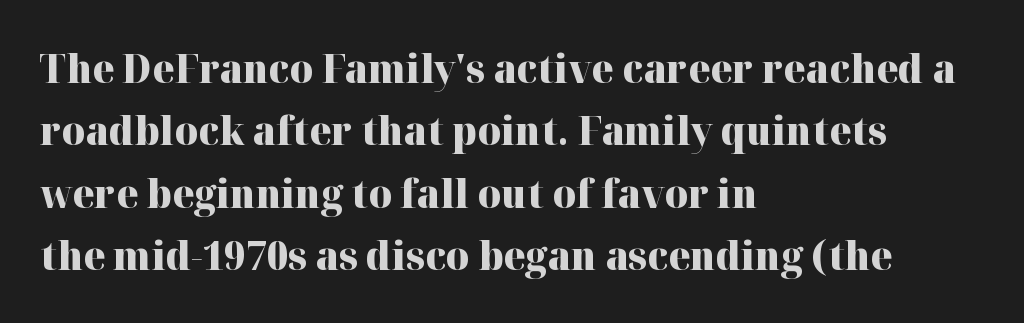
The image shows 40 px heavy serif type, upright; set left-aligned, normal line spacing (1.56x), normal letter spacing, not underlined; high stroke contrast and a medium x-height.
